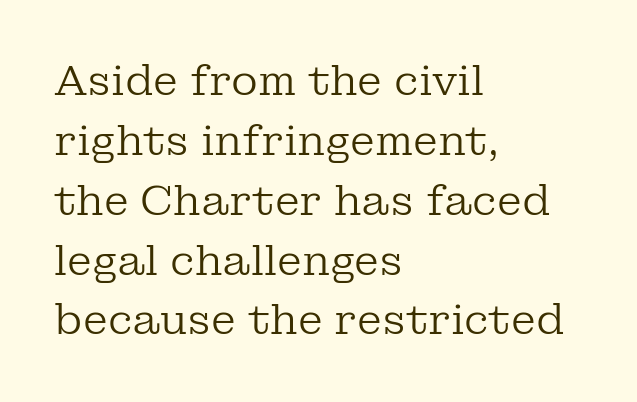
The image shows 41 px regular-weight serif type, upright; set left-aligned, normal line spacing (1.46x), normal letter spacing, not underlined; low stroke contrast and a medium x-height.
